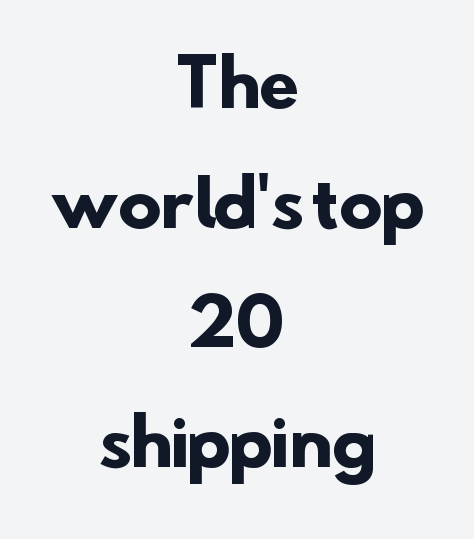
Is this a sans? Yes — the strokes have no serifs. This sample has the flowing, uneven cadence of proportional lettering. One-word summary of the alignment: center. Heavy, bold letterforms.
